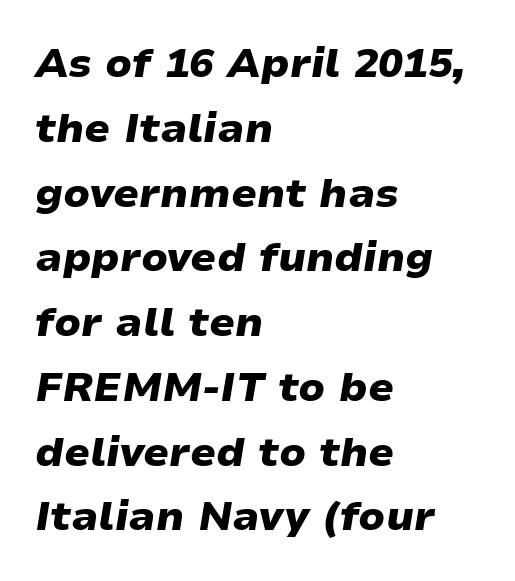
{"italic": "yes", "lean": "right", "slant_degrees": 9, "bold": "yes", "weight": "heavy", "width": "wide", "stroke_contrast": "low", "x_height": "medium", "monospaced": "no", "underline": "no", "align": "left", "line_spacing": "normal", "line_spacing_ratio": 1.58, "letter_spacing": "normal", "letter_spacing_em": 0.0, "glyph_px": 41}
